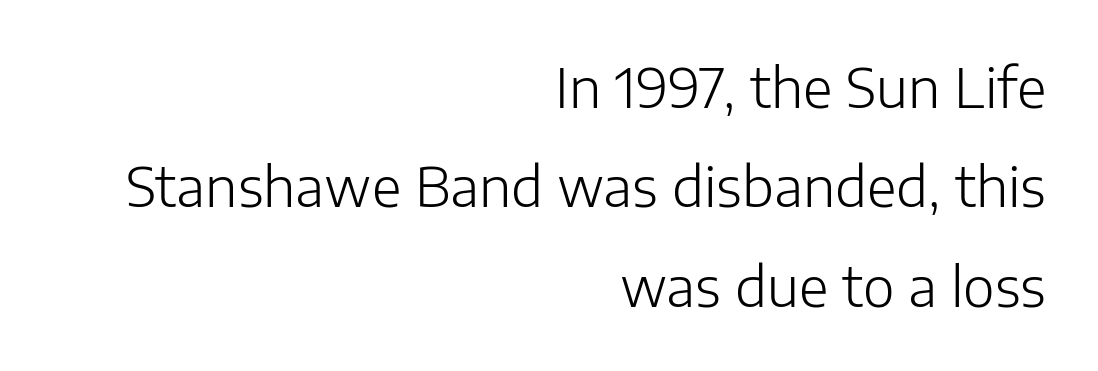
The image shows 54 px light sans-serif type, upright; set right-aligned, line spacing 1.84x, normal letter spacing, not underlined; low stroke contrast and a medium x-height.
